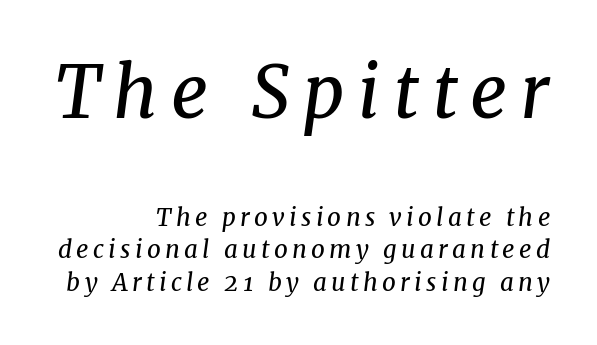
Q: Is the text bold? A: No.
Q: Is the text italic (slanted)? A: Yes, it leans right by about 8 degrees.
Q: Is the typeface a serif or a sans-serif typeface? A: Serif.
Q: Is the text underlined? A: No.
Q: How is the paragraph aligned? A: Right-aligned.
Q: Is the spacing between lines tight, normal or loose? A: Normal.
Q: Which block of text is set in a larger size, the first (top) or the second (bottom)? A: The first (top) one.
Q: Width (condensed, normal, or wide)? A: Normal.
Q: Stroke contrast? A: Medium.
Q: x-height? A: Medium.
Q: Monospaced? A: No.
